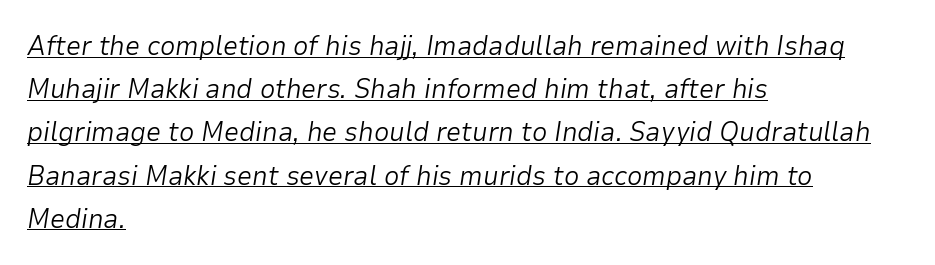
Q: Is the text bold? A: No.
Q: Is the text italic (slanted)? A: Yes, it leans right by about 9 degrees.
Q: Is the text underlined? A: Yes.
Q: How is the paragraph aligned? A: Left-aligned.
Q: Is the spacing between letters normal or unusually wide? A: Normal.
Q: Is the spacing between lines tight, normal or loose? A: Normal.
